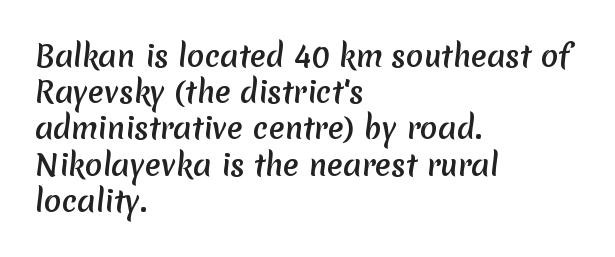
The image shows 29 px sans-serif type; set left-aligned, normal line spacing (1.25x), normal letter spacing, not underlined; medium stroke contrast and a medium x-height.
